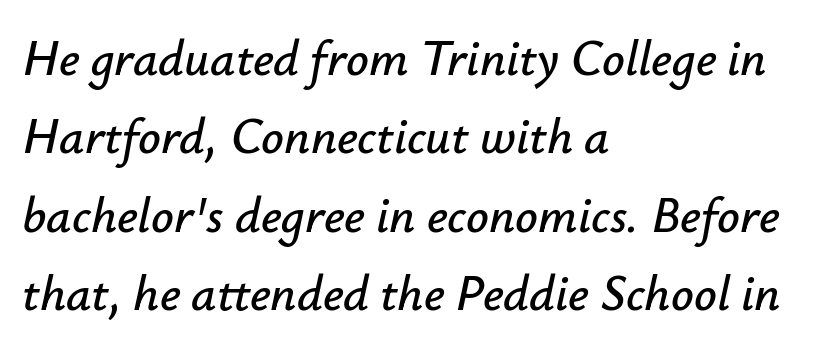
Short and long lines alike share a common starting point at left. You could not count columns in this text — the font is proportionally spaced. Descenders hang freely into open space. The passage shown has conventional tracking throughout. Is there much room between lines? A standard amount, neither cramped nor airy. Italic? Definitely — the glyphs are oblique.
